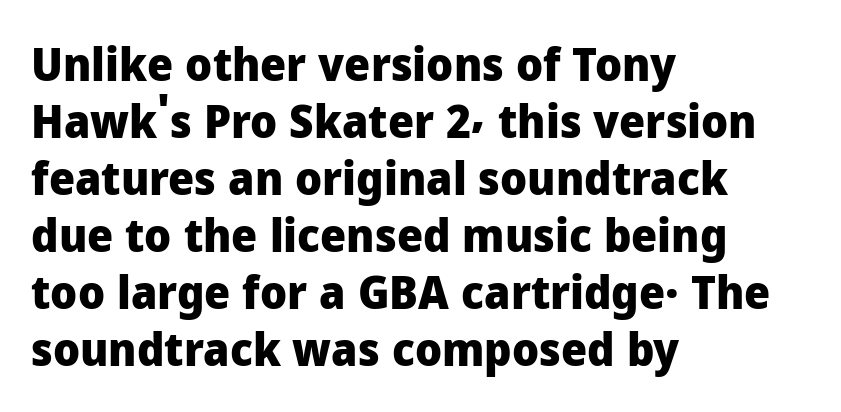
Type without underlining. The designer went with a sans here, leaving each stem footless. The type sits square on the baseline with zero lean. One-word summary of the alignment: left.
